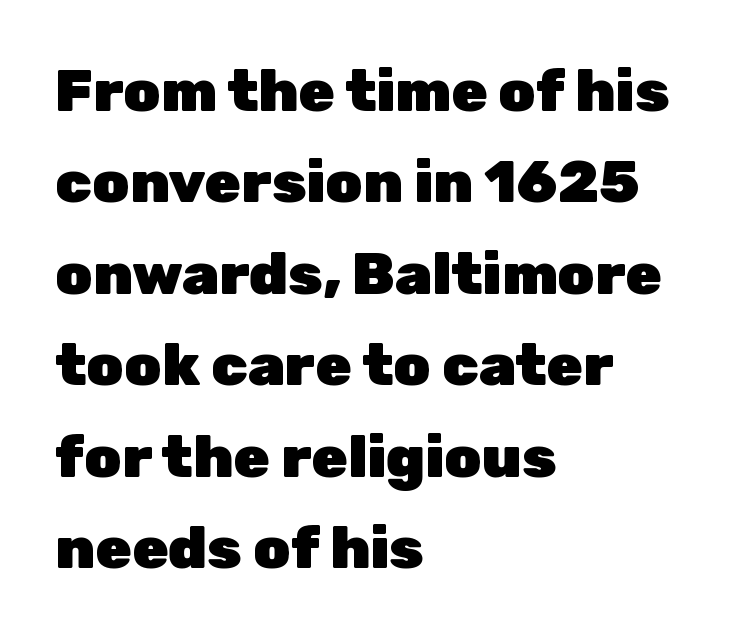
The glyphs have the mass of a bold cut. The rendering uses natural spacing where letterforms have individual widths. In terms of leading, this rendering sits right in the middle. The paragraph has a hard left edge and a soft right edge.
